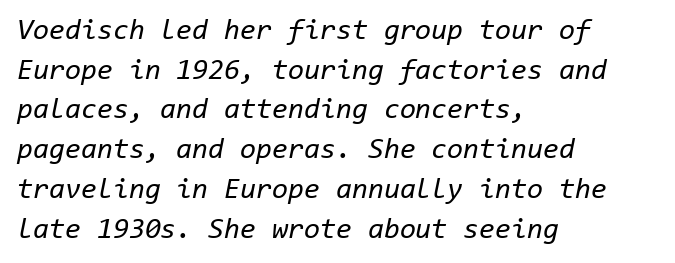
{"italic": "yes", "lean": "right", "slant_degrees": 11, "bold": "no", "weight": "regular", "width": "normal", "stroke_contrast": "low", "x_height": "medium", "monospaced": "yes", "underline": "no", "align": "left", "line_spacing": "normal", "line_spacing_ratio": 1.37, "letter_spacing": "normal", "letter_spacing_em": 0.0, "glyph_px": 29}
